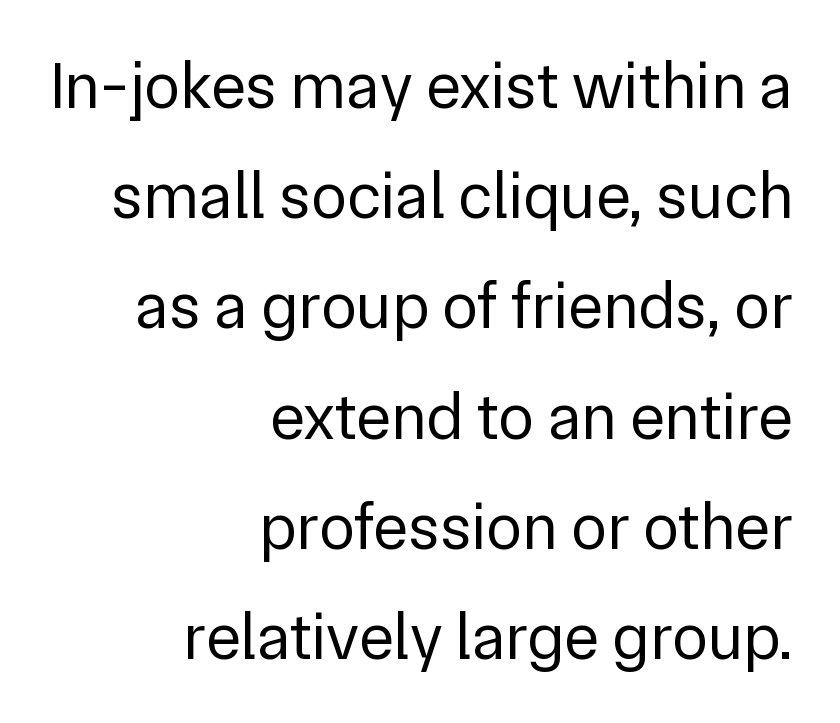
You could not count columns in this text — the font is proportionally spaced. The font sits on the lighter half of the weight spectrum, regular included. Nobody touched the tracking dial on this one. The rendering shows plain stroke endings on the letterforms — a sans-serif design. The zone under the glyphs is completely vacant. Does the lettering tilt? It doesn't — this is upright.
